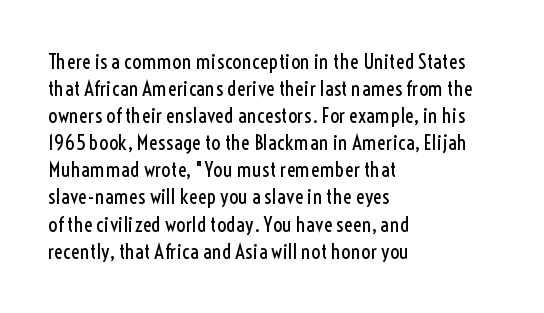
The passage shown is not underscored anywhere. Summary of vertical rhythm: regular, with standard interline spacing. The rag falls on the right side of this text block. Notice how the stems are strictly vertical — no italics here. Vertical stems look standard width or narrower in stroke.
